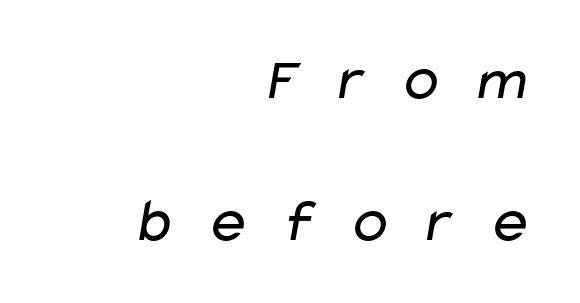
The image shows 61 px regular-weight, wide sans-serif type; set right-aligned, loose line spacing (2.33x), unusually wide letter spacing (+0.46 em), not underlined; low stroke contrast and a medium x-height.
